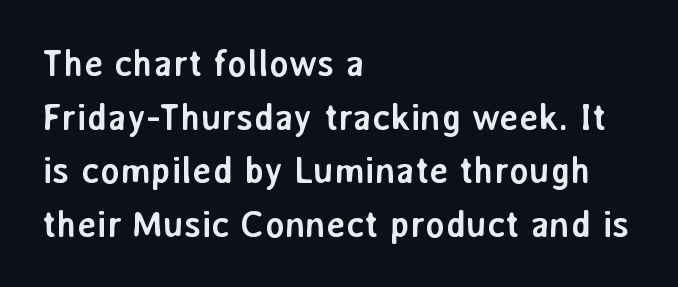
{"serif": "no", "italic": "no", "bold": "yes", "weight": "semibold", "width": "normal", "stroke_contrast": "low", "x_height": "medium", "monospaced": "no", "underline": "no", "align": "left", "line_spacing": "normal", "line_spacing_ratio": 1.45, "letter_spacing": "normal", "letter_spacing_em": 0.0, "glyph_px": 37}
